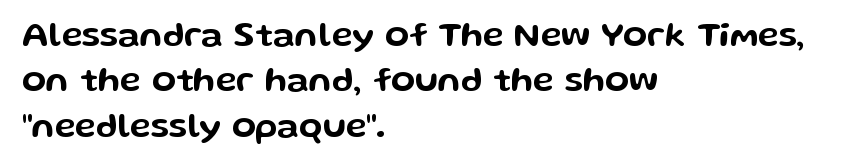
{"serif": "no", "italic": "no", "width": "wide", "stroke_contrast": "low", "x_height": "medium", "monospaced": "no", "underline": "no", "align": "left", "line_spacing": "normal", "line_spacing_ratio": 1.3, "letter_spacing": "normal", "letter_spacing_em": 0.0, "glyph_px": 35}
